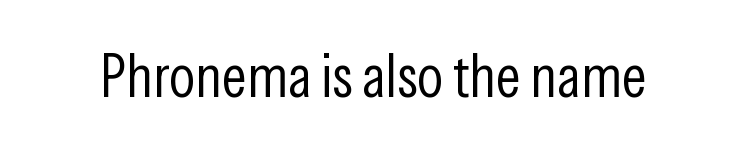
{"serif": "no", "italic": "no", "bold": "no", "weight": "light", "width": "condensed", "stroke_contrast": "low", "x_height": "medium", "monospaced": "no", "underline": "no", "letter_spacing": "normal", "letter_spacing_em": 0.0, "glyph_px": 61}
